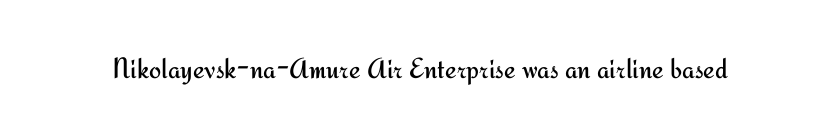
This sample has the flowing, uneven cadence of proportional lettering. Spacing between characters is what you'd get straight out of the box. This is the regular roman posture of the typeface. Stroke mass is kept to a normal reading level or below. The space beneath each line is pristine and unruled. What kind of face is this? One without serifs — a sans.
